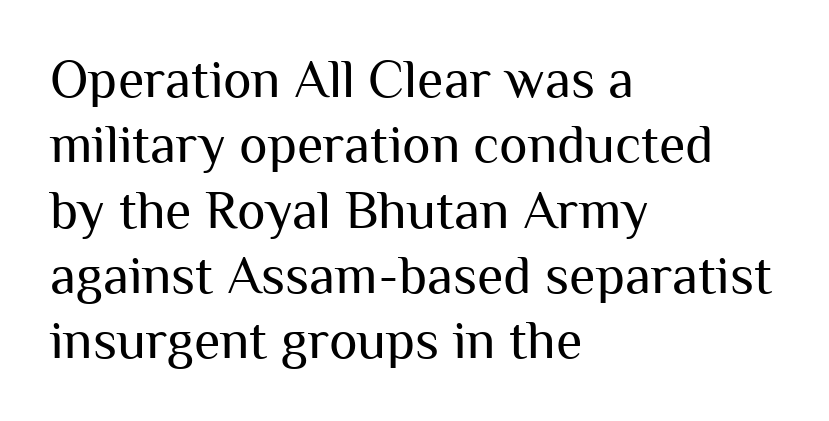
Q: Is the text bold? A: No.
Q: Is the text italic (slanted)? A: No, it is upright.
Q: Is the typeface a serif or a sans-serif typeface? A: Sans-serif.
Q: Is the text underlined? A: No.
Q: How is the paragraph aligned? A: Left-aligned.
Q: Is the spacing between letters normal or unusually wide? A: Normal.
Q: Width (condensed, normal, or wide)? A: Normal.
Q: Stroke contrast? A: Medium.
Q: x-height? A: Medium.
Q: Monospaced? A: No.
